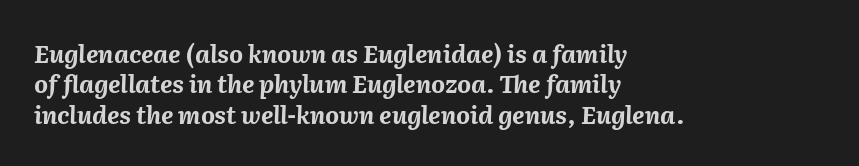
This rendering features lettering with no underline. Does the weight exceed regular? Yes, all the way to bold. Would a proofreader flag this as italicized? Yes. Students, note that the glyphs here touch the page at normal intervals. If you measured baseline to baseline, you'd find a middling distance. Which margin do the lines hug? The left one — the right edge is uneven.
